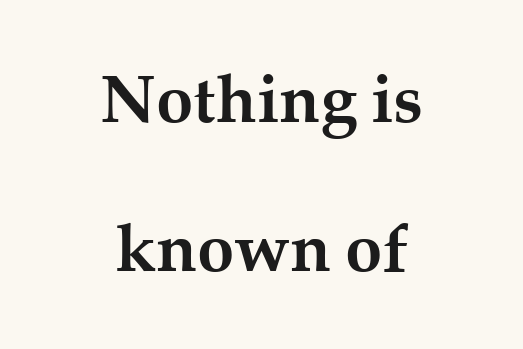
The passage shown is typeset with a serif family. The letters are bold, with thick, heavy strokes. Successive baselines arrive slowly, with a big drop between each. Varying glyph widths throughout — classic text-font behaviour.
